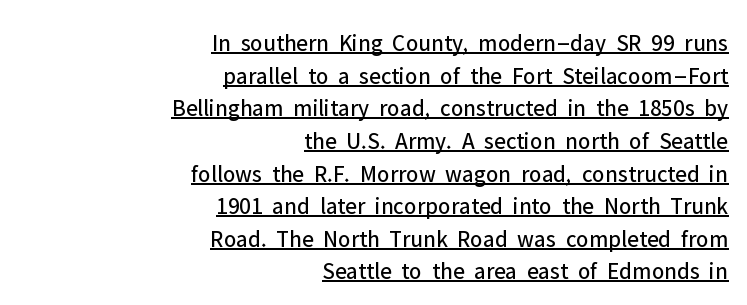
Upright lettering throughout. A light-to-regular cut is what we see here. A student would call this right alignment; a typographer would say flush right, rag left. The face used here is rendered with its standard letterfit. Regular leading. Quick note: underline on.
